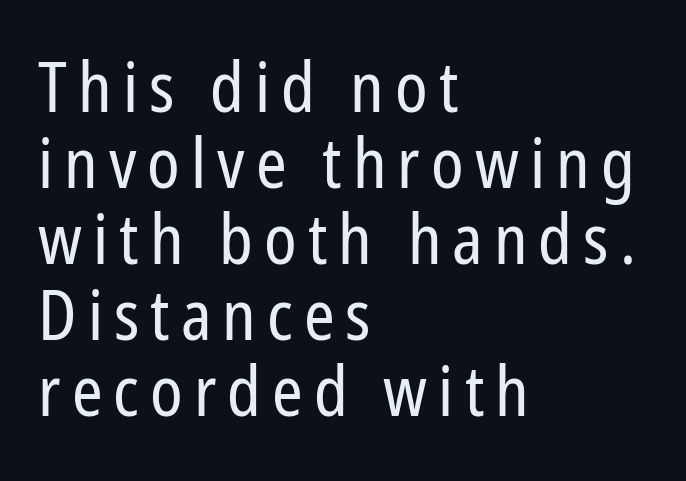
Q: Is the text bold? A: No.
Q: Is the text italic (slanted)? A: No, it is upright.
Q: Is the typeface a serif or a sans-serif typeface? A: Sans-serif.
Q: Is the text underlined? A: No.
Q: How is the paragraph aligned? A: Left-aligned.
Q: Is the spacing between lines tight, normal or loose? A: Tight.
Q: Width (condensed, normal, or wide)? A: Condensed.
Q: Stroke contrast? A: Low.
Q: x-height? A: Medium.
Q: Monospaced? A: No.
